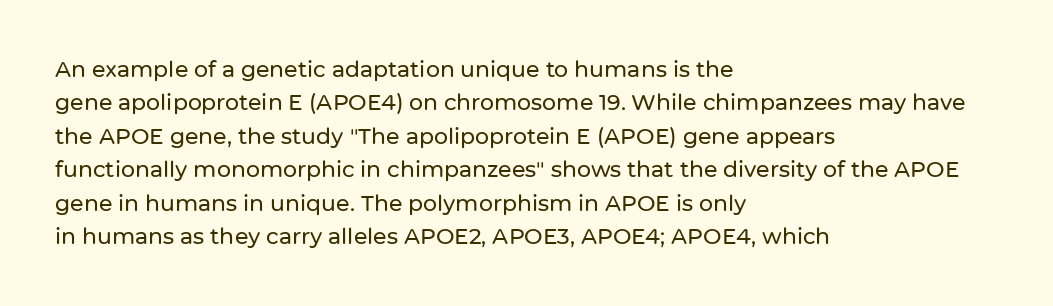
The image shows 22 px text type, upright; set left-aligned, normal line spacing (1.52x), normal letter spacing, not underlined.
